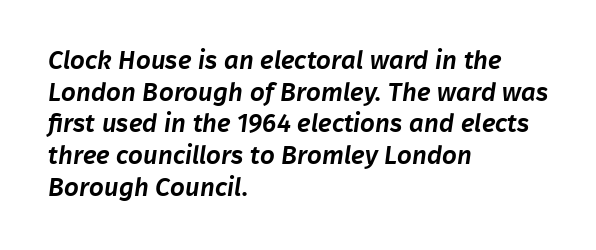
{"underline": "no", "align": "left", "line_spacing_ratio": 1.22, "letter_spacing": "normal", "letter_spacing_em": 0.0, "glyph_px": 26}
